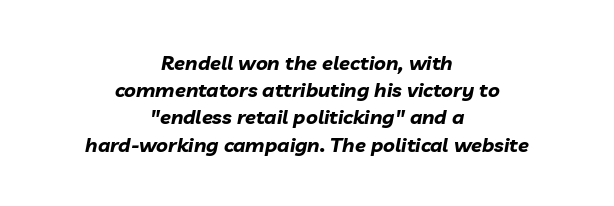
The image shows 20 px bold type, italic (leaning right); set centered, normal line spacing (1.36x), normal letter spacing, not underlined.
